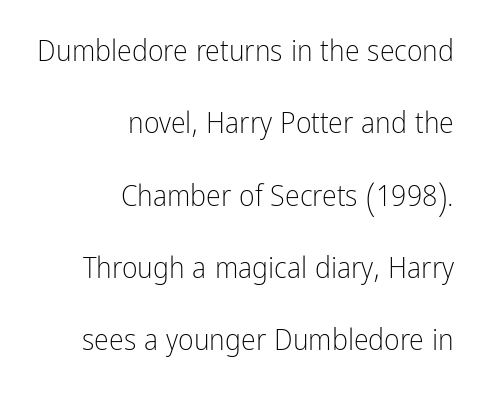
{"serif": "no", "italic": "no", "bold": "no", "weight": "light", "width": "condensed", "stroke_contrast": "low", "x_height": "medium", "monospaced": "no", "underline": "no", "align": "right", "line_spacing": "loose", "line_spacing_ratio": 2.41, "letter_spacing": "normal", "letter_spacing_em": 0.0, "glyph_px": 30}
